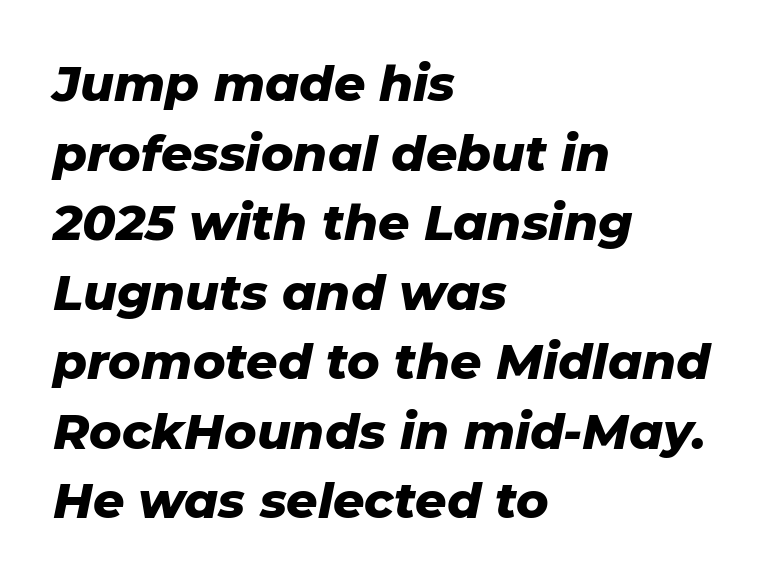
Notice how descenders clear the ascenders below comfortably — that's standard leading. Nobody drew a line under any word here. This sample has the flowing, uneven cadence of proportional lettering. In CSS terms this would be text-align: left.
